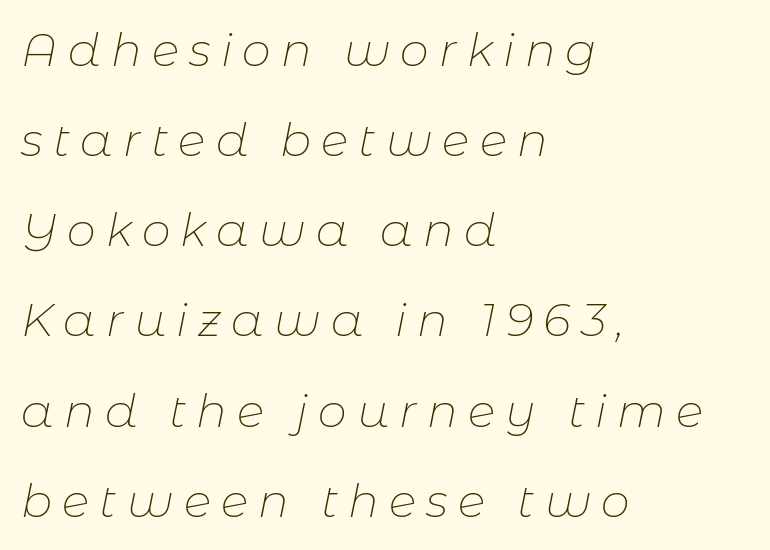
Q: Is the text bold? A: No.
Q: Is the text italic (slanted)? A: Yes, it leans right by about 11 degrees.
Q: Is the text underlined? A: No.
Q: How is the paragraph aligned? A: Left-aligned.
Q: Is the spacing between letters normal or unusually wide? A: Unusually wide.
Q: Is the spacing between lines tight, normal or loose? A: Loose.
Q: Width (condensed, normal, or wide)? A: Normal.
Q: Stroke contrast? A: Low.
Q: x-height? A: Medium.
Q: Monospaced? A: No.
